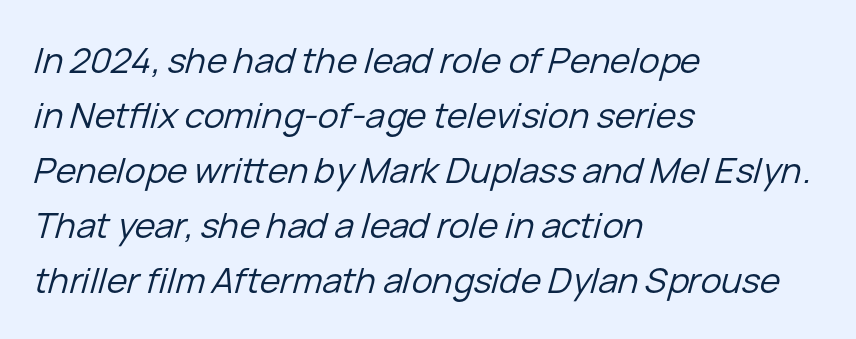
Q: Is the text bold? A: No.
Q: Is the text italic (slanted)? A: Yes, it leans right by about 15 degrees.
Q: Is the text underlined? A: No.
Q: How is the paragraph aligned? A: Left-aligned.
Q: Is the spacing between letters normal or unusually wide? A: Normal.
Q: Is the spacing between lines tight, normal or loose? A: Normal.
Q: Width (condensed, normal, or wide)? A: Normal.
Q: Stroke contrast? A: Low.
Q: x-height? A: Medium.
Q: Monospaced? A: No.
